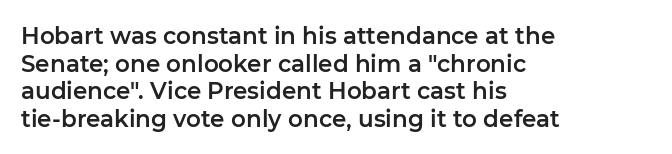
{"italic": "no", "underline": "no", "align": "left", "line_spacing_ratio": 1.2, "letter_spacing": "normal", "letter_spacing_em": 0.0, "glyph_px": 23}
